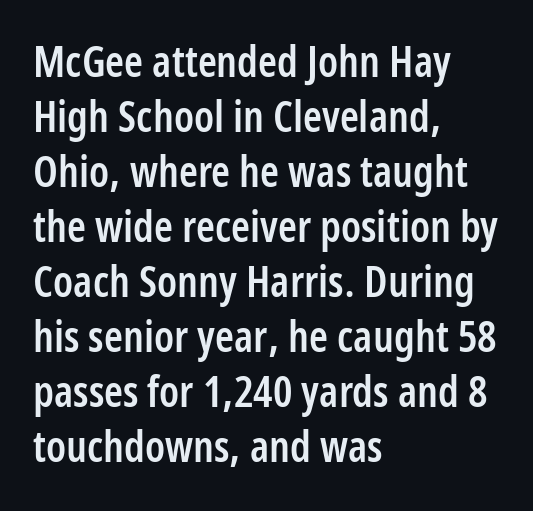
{"serif": "no", "italic": "no", "bold": "semi", "weight": "semibold", "width": "condensed", "stroke_contrast": "low", "x_height": "medium", "monospaced": "no", "underline": "no", "align": "left", "line_spacing": "normal", "line_spacing_ratio": 1.28, "letter_spacing": "normal", "letter_spacing_em": 0.0, "glyph_px": 43}
